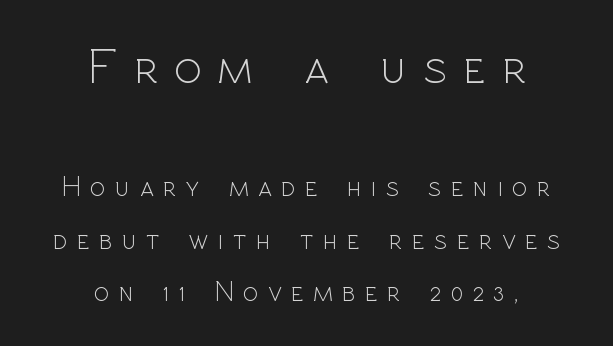
Q: Is the text bold? A: No.
Q: Is the text italic (slanted)? A: No, it is upright.
Q: Is the typeface a serif or a sans-serif typeface? A: Sans-serif.
Q: Is the text underlined? A: No.
Q: How is the paragraph aligned? A: Centered.
Q: Is the spacing between letters normal or unusually wide? A: Unusually wide.
Q: Which block of text is set in a larger size, the first (top) or the second (bottom)? A: The first (top) one.
Q: Width (condensed, normal, or wide)? A: Normal.
Q: x-height? A: Medium.
Q: Monospaced? A: No.
